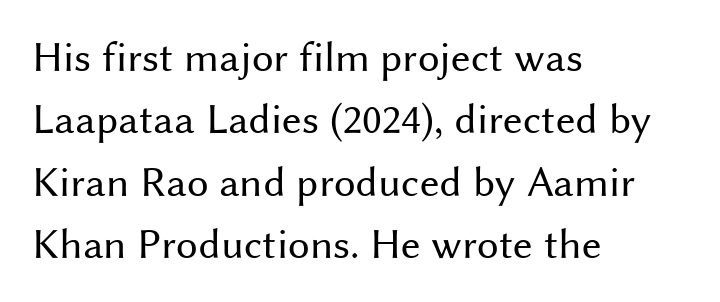
Q: Is the text bold? A: No.
Q: Is the text italic (slanted)? A: No, it is upright.
Q: Is the typeface a serif or a sans-serif typeface? A: Sans-serif.
Q: Is the text underlined? A: No.
Q: How is the paragraph aligned? A: Left-aligned.
Q: Is the spacing between letters normal or unusually wide? A: Normal.
Q: Is the spacing between lines tight, normal or loose? A: Normal.
Q: Width (condensed, normal, or wide)? A: Normal.
Q: Stroke contrast? A: Medium.
Q: x-height? A: Medium.
Q: Monospaced? A: No.
